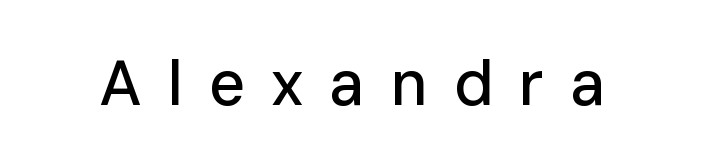
{"serif": "no", "italic": "no", "width": "normal", "stroke_contrast": "low", "x_height": "medium", "monospaced": "no", "underline": "no", "letter_spacing": "wide", "letter_spacing_em": 0.41, "glyph_px": 63}
